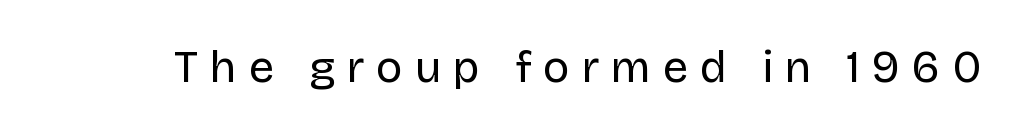
Q: Is the text bold? A: No.
Q: Is the text italic (slanted)? A: No, it is upright.
Q: Is the typeface a serif or a sans-serif typeface? A: Sans-serif.
Q: Is the text underlined? A: No.
Q: Is the spacing between letters normal or unusually wide? A: Unusually wide.
Q: Width (condensed, normal, or wide)? A: Normal.
Q: Stroke contrast? A: Low.
Q: x-height? A: Large.
Q: Monospaced? A: No.
